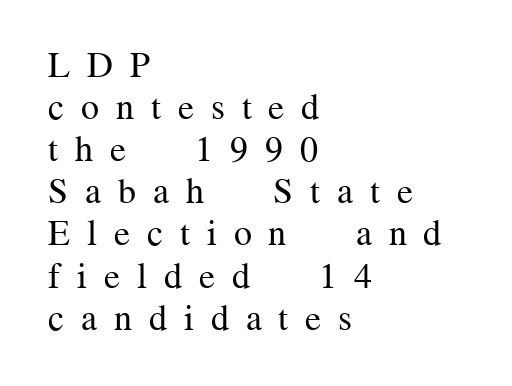
Q: Is the text bold? A: No.
Q: Is the text italic (slanted)? A: No, it is upright.
Q: Is the typeface a serif or a sans-serif typeface? A: Serif.
Q: Is the text underlined? A: No.
Q: How is the paragraph aligned? A: Left-aligned.
Q: Is the spacing between letters normal or unusually wide? A: Unusually wide.
Q: Width (condensed, normal, or wide)? A: Normal.
Q: Stroke contrast? A: Medium.
Q: x-height? A: Medium.
Q: Monospaced? A: No.
